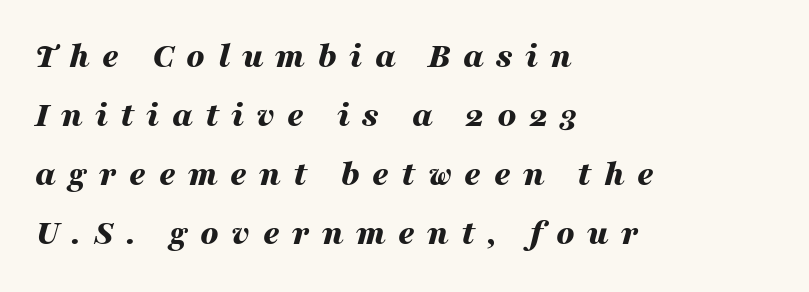
{"italic": "yes", "lean": "right", "slant_degrees": 16, "bold": "yes", "weight": "bold", "width": "wide", "stroke_contrast": "medium", "x_height": "medium", "monospaced": "no", "underline": "no", "align": "left", "line_spacing": "normal", "line_spacing_ratio": 1.64, "letter_spacing": "wide", "letter_spacing_em": 0.34, "glyph_px": 36}
